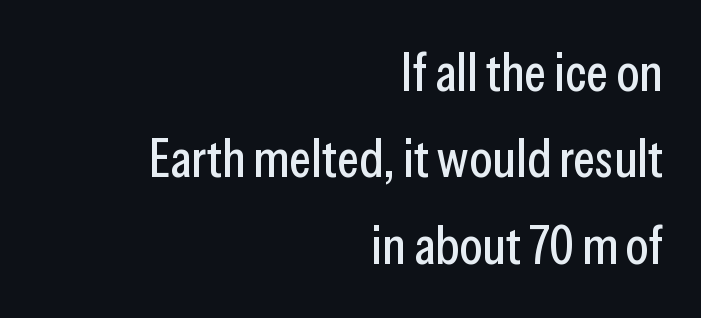
Is this a sans? Yes — the strokes have no serifs. The block of text has a typical density, with ordinary space between rows. A typesetter would call this proportional, since set widths differ per character. The typography opts for an upright posture over an oblique one. Letter spacing: default. The strip under each line holds only bare page.
